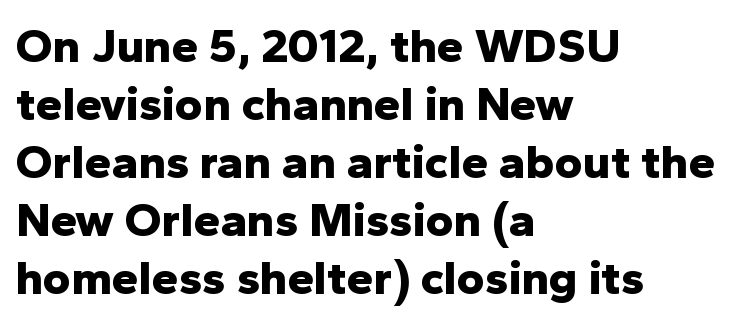
Check where the strokes stop: nothing finishes them off — pure sans. This is the regular roman posture of the typeface. How are the letters spaced? Ordinarily, with no added tracking. A typesetter would call this proportional, since set widths differ per character.
